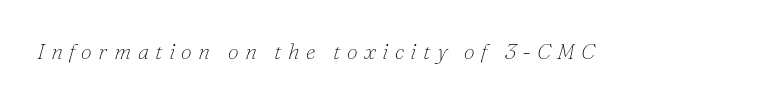
The image shows 22 px text type, italic (leaning right); set unusually wide letter spacing (+0.29 em), not underlined.
